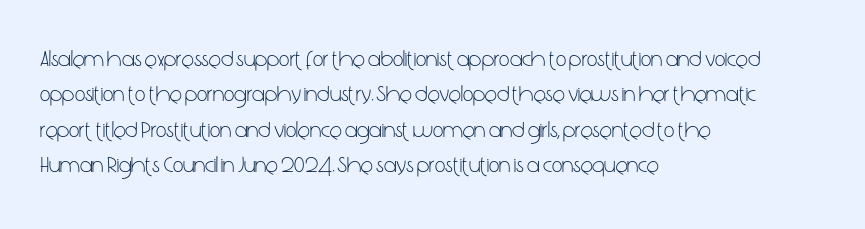
Q: Is the text bold? A: No.
Q: Is the text italic (slanted)? A: No, it is upright.
Q: Is the text underlined? A: No.
Q: How is the paragraph aligned? A: Left-aligned.
Q: Is the spacing between letters normal or unusually wide? A: Normal.
Q: Is the spacing between lines tight, normal or loose? A: Normal.
